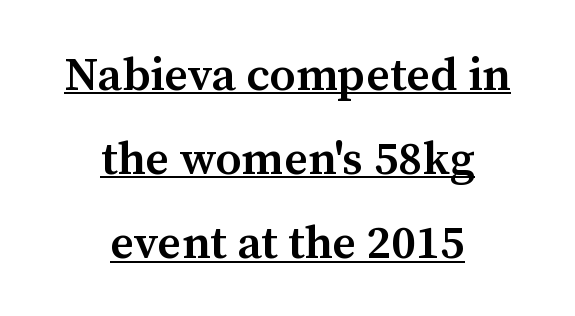
The image shows 47 px semibold serif type, upright; set centered, line spacing 1.79x, normal letter spacing, underlined; medium stroke contrast and a medium x-height.
